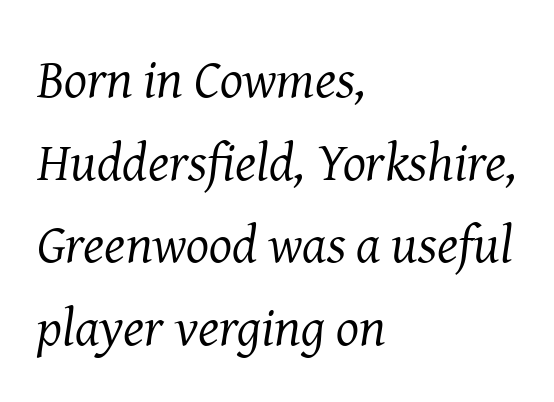
The image shows 54 px regular-weight serif type, italic (leaning right); set left-aligned, normal line spacing (1.53x), normal letter spacing, not underlined; medium stroke contrast and a medium x-height.
